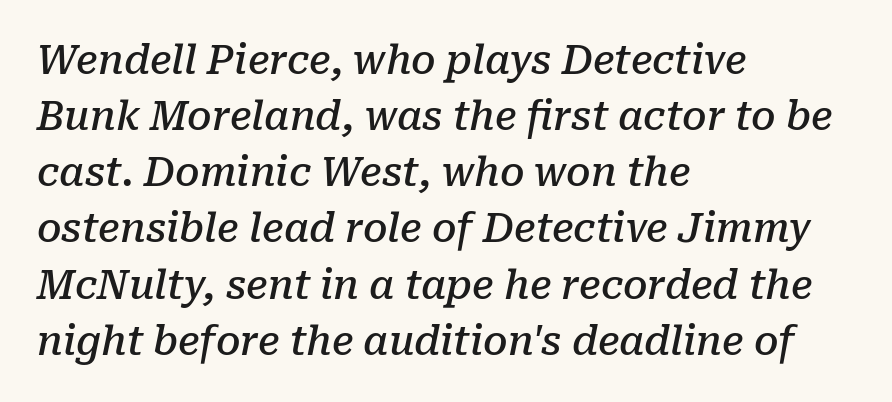
{"serif": "yes", "italic": "yes", "lean": "right", "slant_degrees": 10, "bold": "semi", "weight": "semibold", "width": "normal", "stroke_contrast": "low", "x_height": "medium", "monospaced": "no", "underline": "no", "align": "left", "line_spacing": "normal", "line_spacing_ratio": 1.44, "letter_spacing": "normal", "letter_spacing_em": 0.0, "glyph_px": 39}
